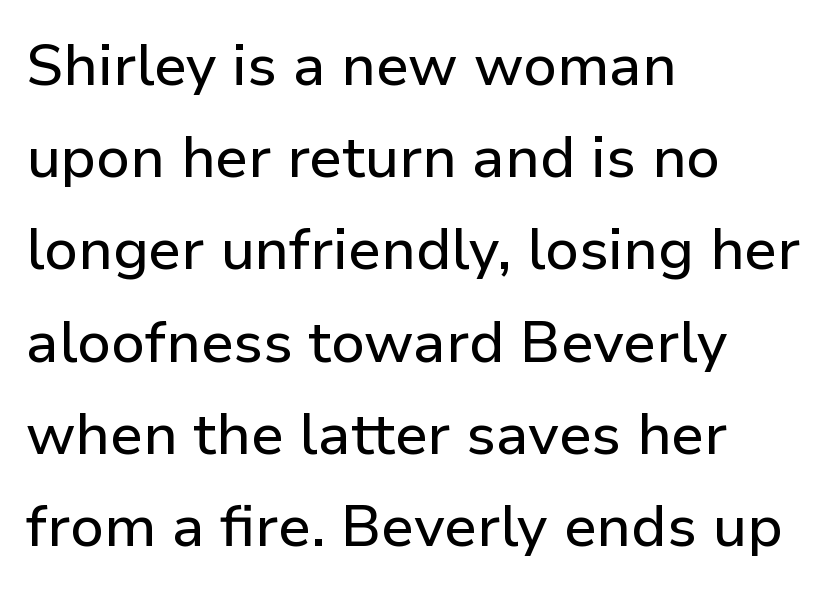
{"serif": "no", "italic": "no", "width": "normal", "stroke_contrast": "low", "x_height": "medium", "monospaced": "no", "underline": "no", "align": "left", "line_spacing": "normal", "line_spacing_ratio": 1.59, "letter_spacing": "normal", "letter_spacing_em": 0.0, "glyph_px": 58}
